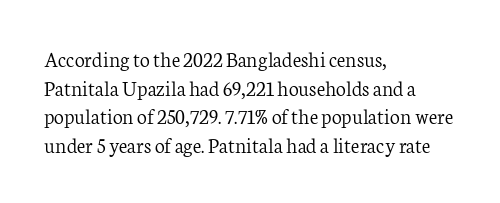
{"italic": "no", "bold": "no", "underline": "no", "align": "left", "line_spacing": "normal", "line_spacing_ratio": 1.3, "letter_spacing": "normal", "letter_spacing_em": 0.0, "glyph_px": 22}
